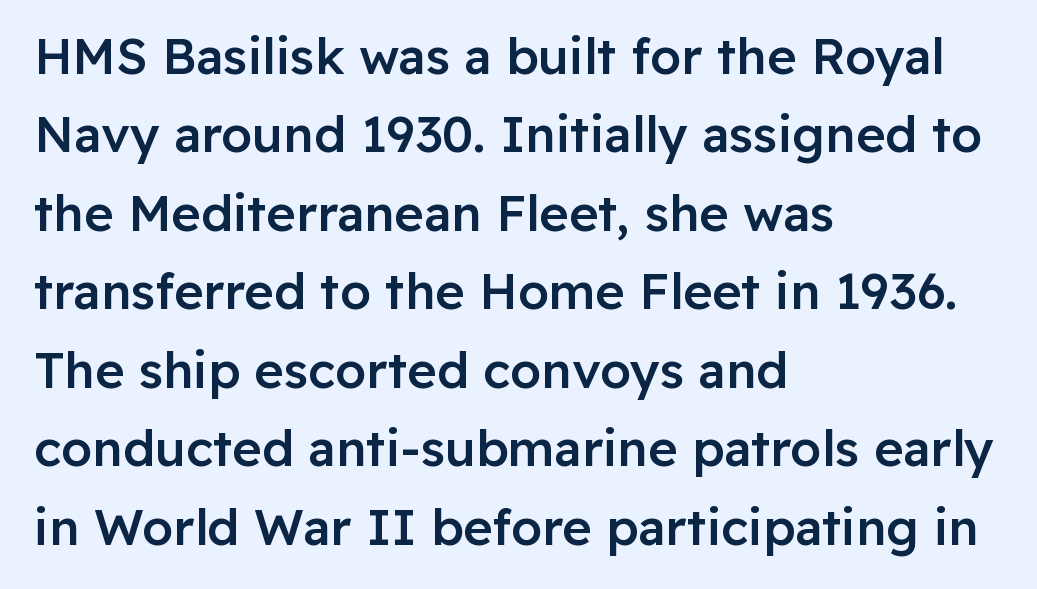
Q: Is the text bold? A: Semi-bold.
Q: Is the text italic (slanted)? A: No, it is upright.
Q: Is the typeface a serif or a sans-serif typeface? A: Sans-serif.
Q: Is the text underlined? A: No.
Q: How is the paragraph aligned? A: Left-aligned.
Q: Is the spacing between letters normal or unusually wide? A: Normal.
Q: Is the spacing between lines tight, normal or loose? A: Normal.
Q: Width (condensed, normal, or wide)? A: Normal.
Q: Stroke contrast? A: Low.
Q: x-height? A: Medium.
Q: Monospaced? A: No.
